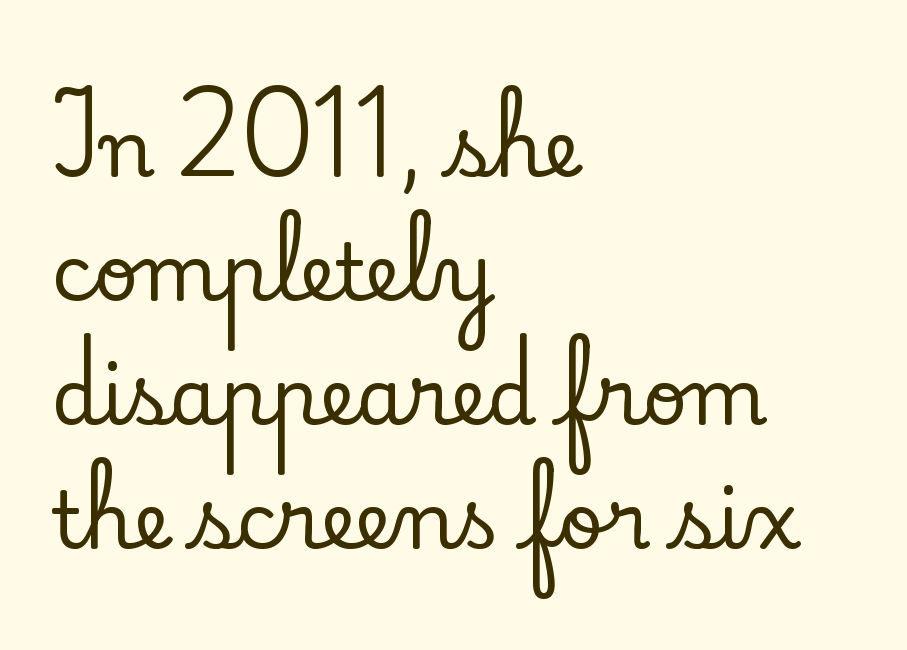
{"serif": "yes", "italic": "no", "width": "normal", "stroke_contrast": "low", "x_height": "small", "monospaced": "no", "underline": "no", "align": "left", "line_spacing": "normal", "line_spacing_ratio": 1.59, "letter_spacing": "normal", "letter_spacing_em": 0.0, "glyph_px": 78}
